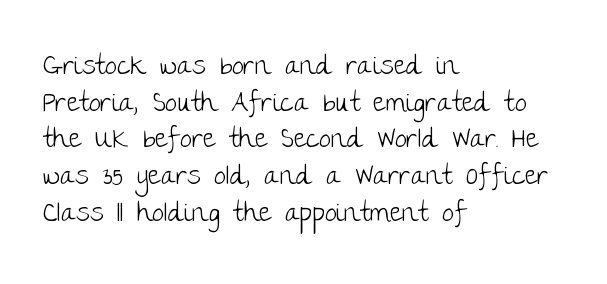
Reading down the block, your eye returns to a fixed left position each line. Do the letters lean? They stand straight. The strip under each line holds only bare page. Bold? No — there's no thickening of the strokes. Line spacing here is normal. Glyph-to-glyph distance matches everyday printed text.
